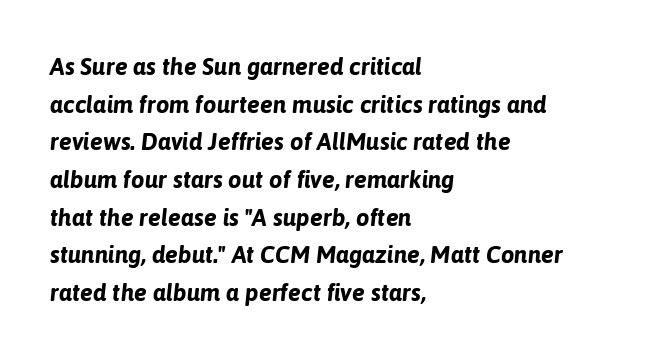
The words here are not underlined. Students, observe: this is what conventionally led text looks like. A typesetter would mark this as italic. The line texture is even and compact thanks to regular tracking.
